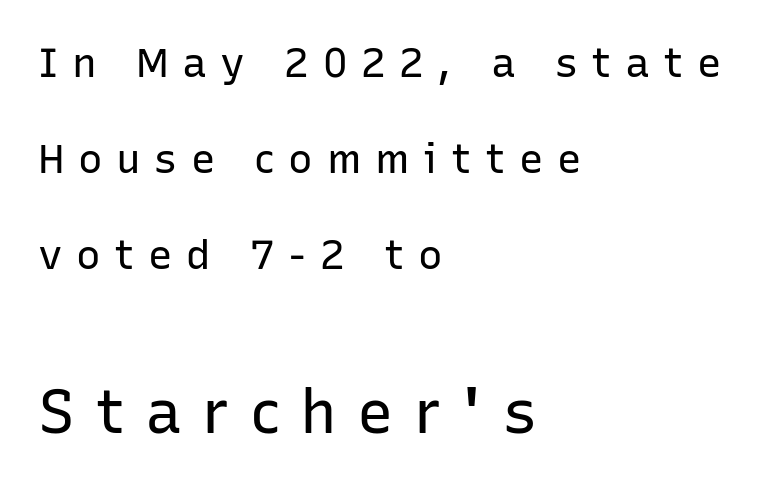
{"serif": "no", "italic": "no", "bold": "no", "weight": "regular", "width": "normal", "stroke_contrast": "low", "x_height": "medium", "monospaced": "no", "underline": "no", "align": "left", "line_spacing": "loose", "line_spacing_ratio": 2.34, "letter_spacing": "wide", "letter_spacing_em": 0.33, "larger_block": "second", "size_ratio": 1.49, "glyph_px": 61}
